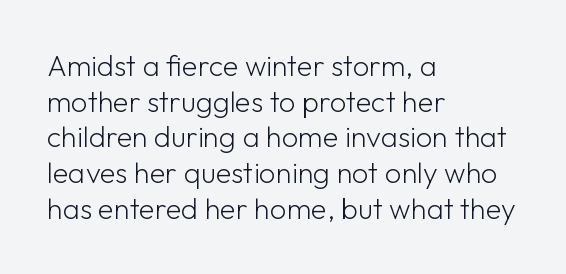
Q: Is the text bold? A: No.
Q: Is the text italic (slanted)? A: No, it is upright.
Q: Is the typeface a serif or a sans-serif typeface? A: Sans-serif.
Q: Is the text underlined? A: No.
Q: How is the paragraph aligned? A: Left-aligned.
Q: Is the spacing between letters normal or unusually wide? A: Normal.
Q: Width (condensed, normal, or wide)? A: Normal.
Q: Stroke contrast? A: Low.
Q: x-height? A: Medium.
Q: Monospaced? A: No.
